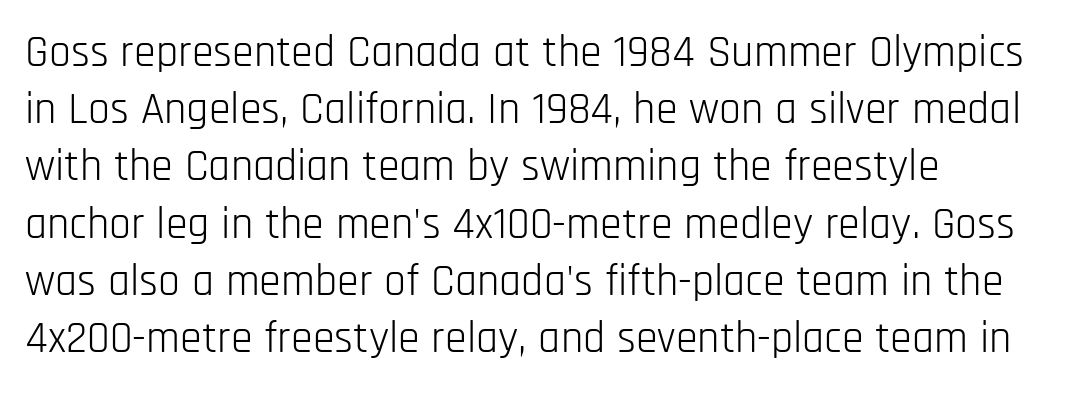
Character widths vary here, with narrow letters taking less room than wide ones. This rendering uses left alignment, leaving the right contour irregular. The strip under each line holds only bare page. Is there much room between lines? A standard amount, neither cramped nor airy. A roman cut, with each character standing at attention. Letter spacing: default.
